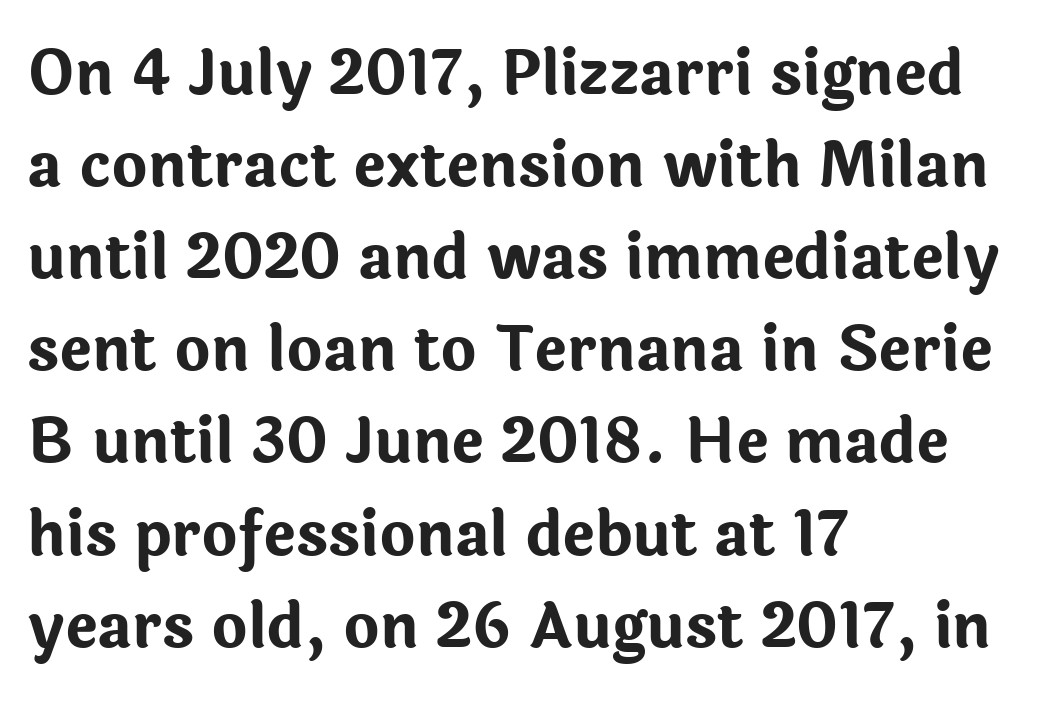
{"serif": "no", "italic": "no", "bold": "yes", "weight": "bold", "width": "normal", "stroke_contrast": "low", "x_height": "medium", "monospaced": "no", "underline": "no", "align": "left", "line_spacing": "normal", "line_spacing_ratio": 1.51, "letter_spacing": "normal", "letter_spacing_em": 0.0, "glyph_px": 61}
